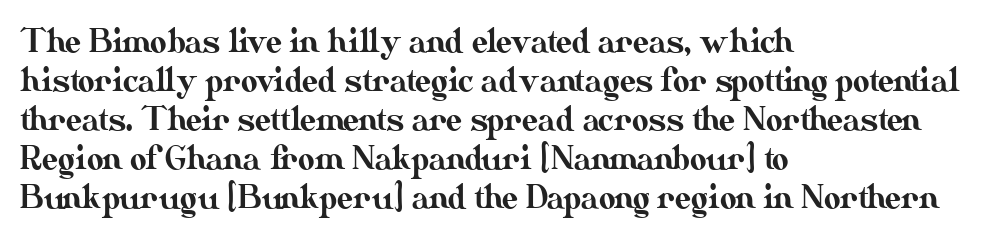
The image shows 32 px text type, upright; set left-aligned, line spacing 1.22x, normal letter spacing, not underlined; medium stroke contrast and a small x-height.
